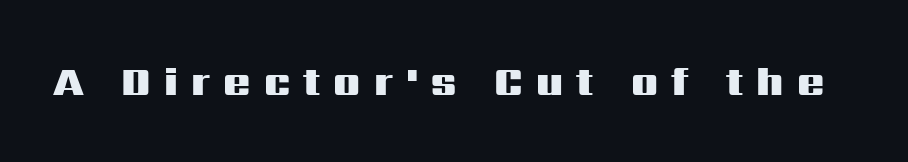
{"serif": "no", "italic": "no", "bold": "yes", "weight": "heavy", "width": "wide", "stroke_contrast": "medium", "x_height": "medium", "monospaced": "no", "underline": "no", "letter_spacing": "wide", "letter_spacing_em": 0.33, "glyph_px": 40}
